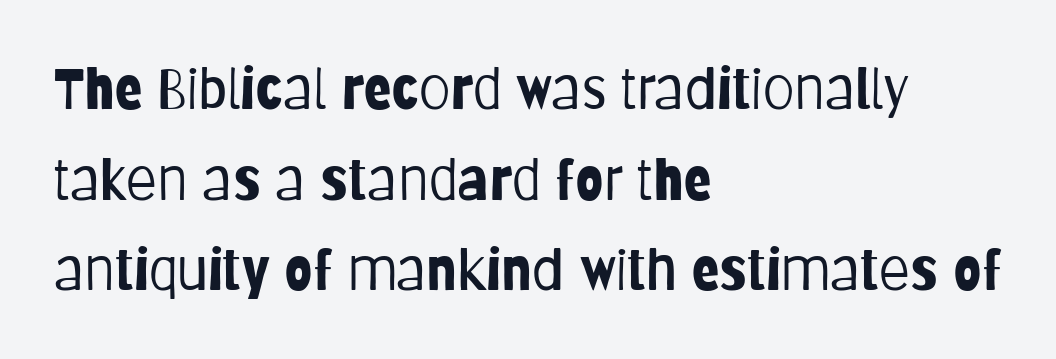
The image shows 57 px light, condensed sans-serif type, upright; set left-aligned, normal line spacing (1.59x), normal letter spacing, not underlined; low stroke contrast and a large x-height.
